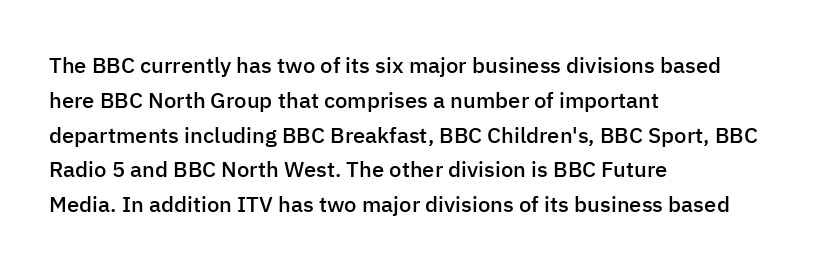
{"italic": "no", "bold": "semi", "underline": "no", "align": "left", "line_spacing": "normal", "line_spacing_ratio": 1.58, "letter_spacing": "normal", "letter_spacing_em": 0.0, "glyph_px": 22}
